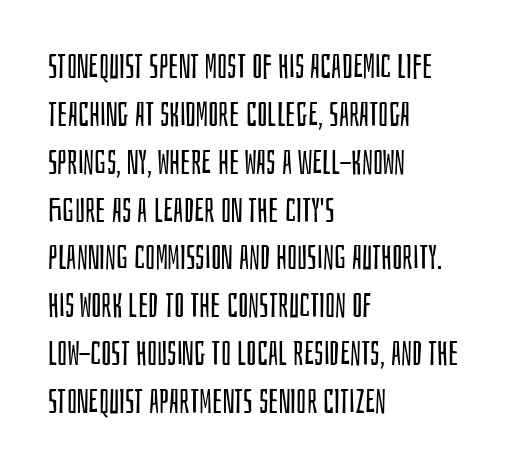
A student would call this left alignment; a typographer would say flush left, rag right. Students, observe: this is what conventionally led text looks like. Just letters on the line, the space beneath them empty. Default kerning and tracking; the words read as compact shapes. The rendering shows plain stroke endings on the letterforms — a sans-serif design.
